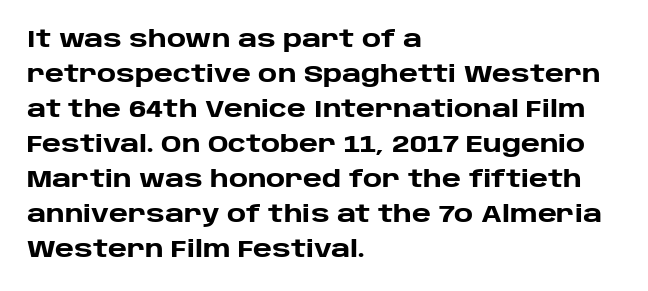
{"italic": "no", "bold": "yes", "underline": "no", "align": "left", "line_spacing": "normal", "line_spacing_ratio": 1.46, "letter_spacing": "normal", "letter_spacing_em": 0.0, "glyph_px": 24}
